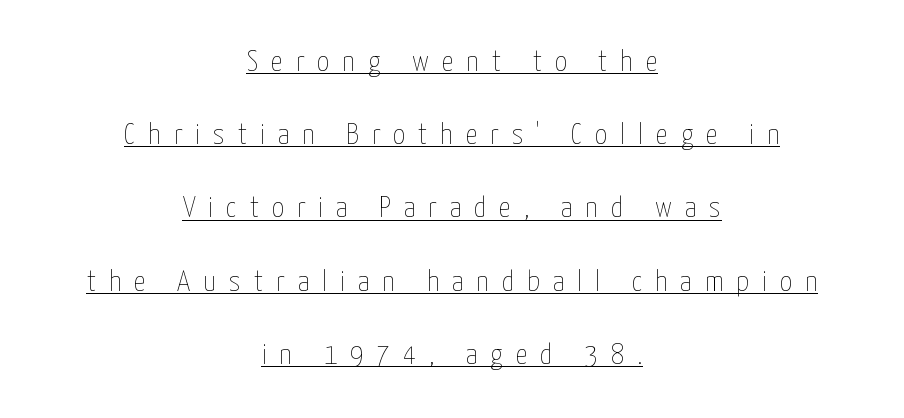
{"italic": "no", "bold": "no", "weight": "thin", "width": "condensed", "stroke_contrast": "low", "x_height": "medium", "monospaced": "no", "underline": "yes", "align": "center", "line_spacing": "loose", "line_spacing_ratio": 2.44, "letter_spacing": "wide", "letter_spacing_em": 0.43, "glyph_px": 30}
